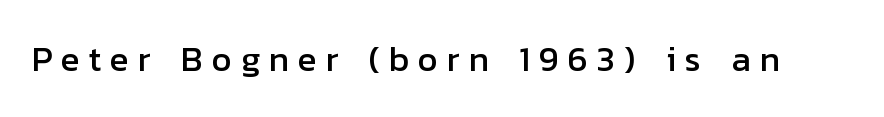
Notice how the stems are strictly vertical — no italics here. Are there feet on the stems? There aren't — it's a sans. Tracking here is generous; glyphs stand well apart from one another. A typesetter would call this proportional, since set widths differ per character. Any mark beneath the type? The region is blank.
